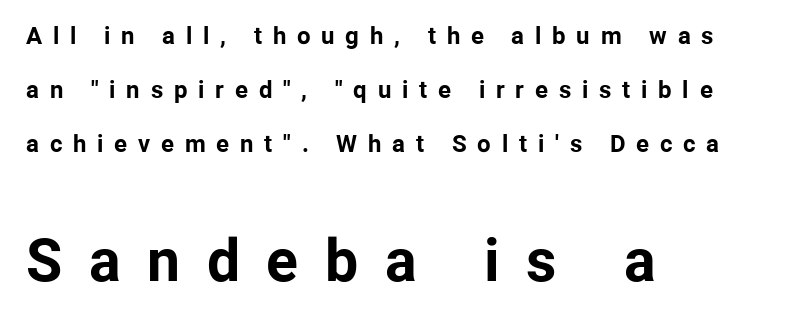
The image shows 59 px bold sans-serif type, upright; set left-aligned, loose line spacing (2.26x), unusually wide letter spacing (+0.45 em), not underlined; the second (bottom) block is 2.46x larger; low stroke contrast and a medium x-height.
